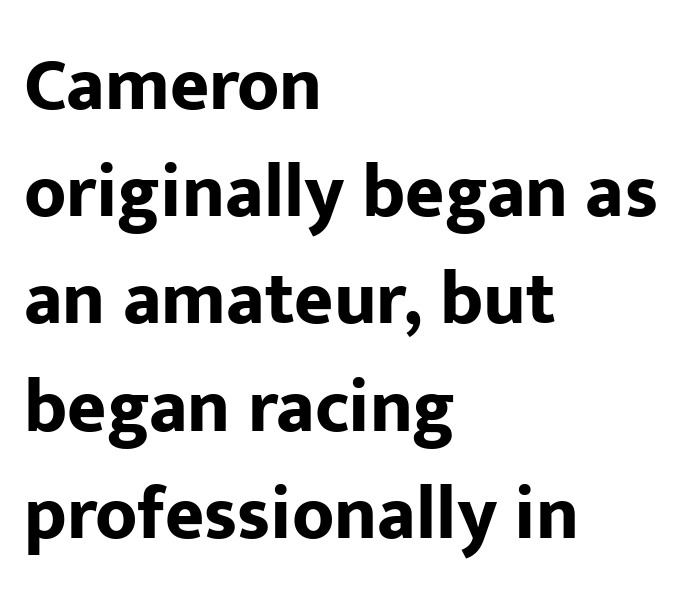
Any mark beneath the type? The region is blank. The rendering uses a moderate line-height, typical for paragraphs. Is the block centered? No — it sits flush against the left margin. Rendered with straight, roman letterforms.
